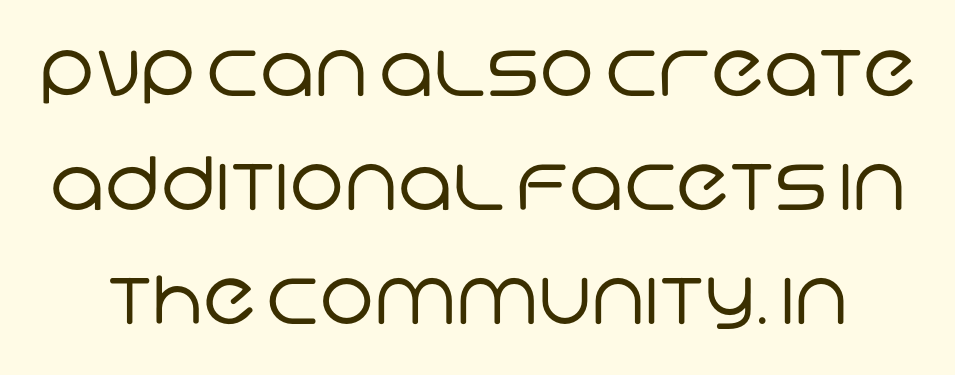
{"serif": "no", "bold": "no", "weight": "regular", "width": "normal", "stroke_contrast": "low", "x_height": "large", "monospaced": "no", "underline": "no", "line_spacing": "normal", "line_spacing_ratio": 1.54, "letter_spacing": "normal", "letter_spacing_em": 0.0, "glyph_px": 74}
